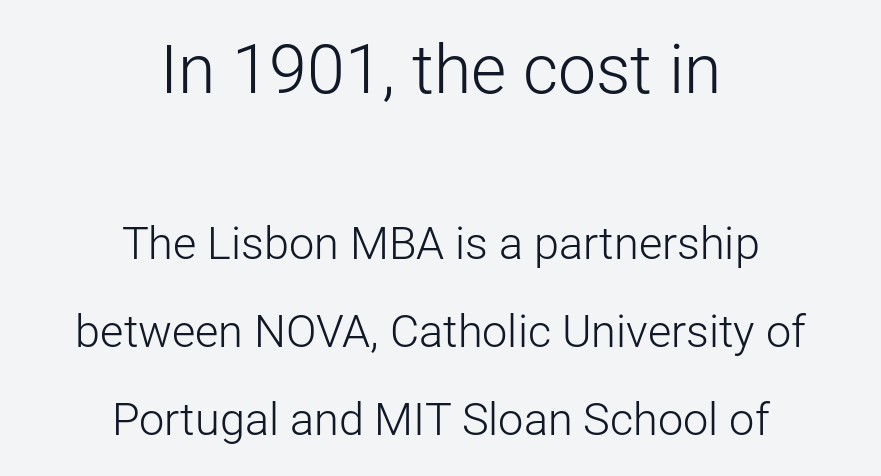
Q: Is the text bold? A: No.
Q: Is the text italic (slanted)? A: No, it is upright.
Q: Is the typeface a serif or a sans-serif typeface? A: Sans-serif.
Q: Is the text underlined? A: No.
Q: How is the paragraph aligned? A: Centered.
Q: Is the spacing between letters normal or unusually wide? A: Normal.
Q: Is the spacing between lines tight, normal or loose? A: Loose.
Q: Which block of text is set in a larger size, the first (top) or the second (bottom)? A: The first (top) one.
Q: Width (condensed, normal, or wide)? A: Normal.
Q: Stroke contrast? A: Low.
Q: x-height? A: Medium.
Q: Monospaced? A: No.
